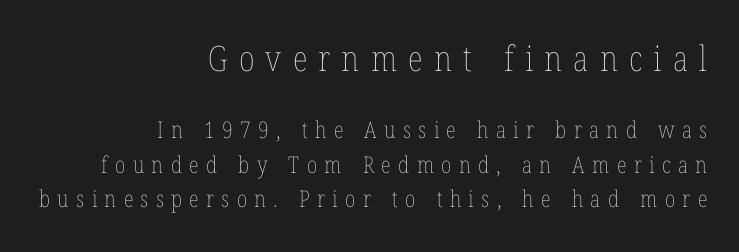
Q: Is the text bold? A: No.
Q: Is the text italic (slanted)? A: No, it is upright.
Q: Is the text underlined? A: No.
Q: How is the paragraph aligned? A: Right-aligned.
Q: Is the spacing between letters normal or unusually wide? A: Unusually wide.
Q: Is the spacing between lines tight, normal or loose? A: Normal.
Q: Which block of text is set in a larger size, the first (top) or the second (bottom)? A: The first (top) one.
Q: Width (condensed, normal, or wide)? A: Condensed.
Q: Stroke contrast? A: Low.
Q: x-height? A: Medium.
Q: Monospaced? A: No.
